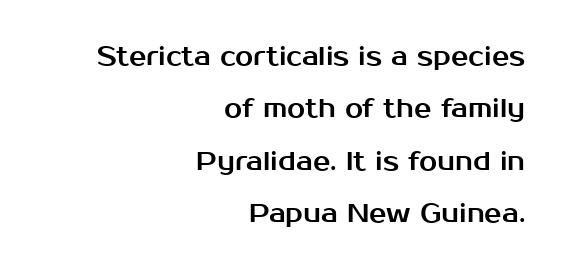
Tracking value appears to be zero — textbook default spacing. Designer's note — italics off, roman on. Widely set lines give the paragraph a tall, airy silhouette. The space beneath each line is pristine and unruled. The typesetter chose a ragged-left arrangement here.
